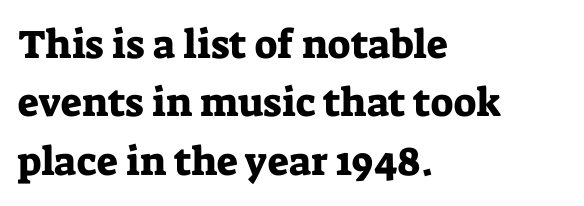
{"serif": "yes", "italic": "no", "width": "normal", "stroke_contrast": "low", "x_height": "medium", "monospaced": "no", "underline": "no", "align": "left", "line_spacing": "normal", "line_spacing_ratio": 1.46, "letter_spacing": "normal", "letter_spacing_em": 0.0, "glyph_px": 40}
